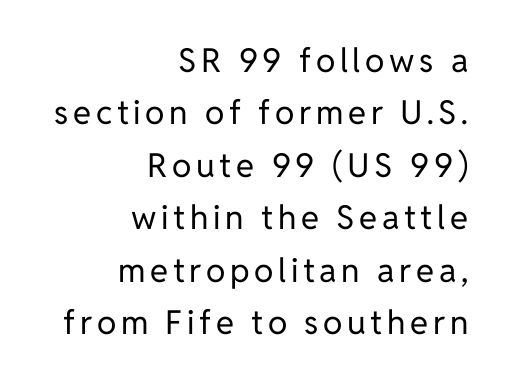
{"serif": "no", "italic": "no", "bold": "no", "weight": "regular", "width": "normal", "stroke_contrast": "low", "x_height": "medium", "monospaced": "no", "underline": "no", "align": "right", "line_spacing": "normal", "line_spacing_ratio": 1.59, "glyph_px": 33}
